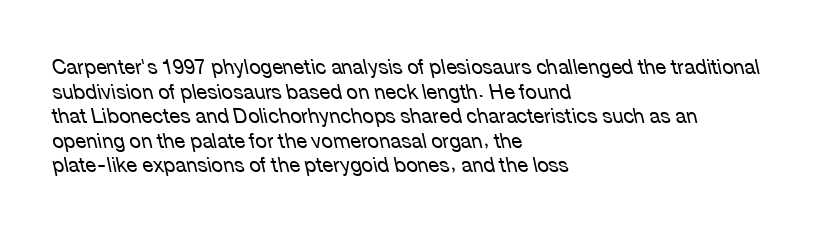
Underlining? Definitely not there. The typography opts for an oblique posture over an upright one. This rendering leaves character spacing at its baseline value. These lines are set flush left with a ragged right edge. Heaviness? Minimal to ordinary, like unemphasized prose.
